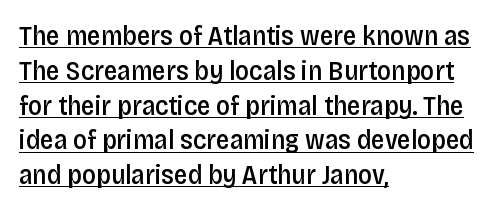
Q: Is the text bold? A: Semi-bold.
Q: Is the text italic (slanted)? A: No, it is upright.
Q: Is the text underlined? A: Yes.
Q: How is the paragraph aligned? A: Left-aligned.
Q: Is the spacing between letters normal or unusually wide? A: Normal.
Q: Is the spacing between lines tight, normal or loose? A: Normal.
